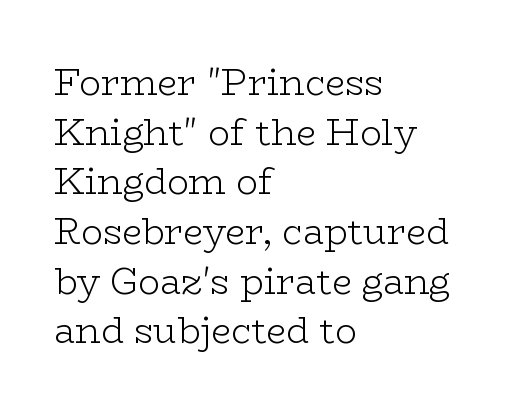
If you drew a ruler down the left edge, every line would touch it. Observe the serifs anchoring each vertical stroke in this sample. Ordinary non-slanted type is in use. Any mark beneath the type? The region is blank. No letter is thick-stroked: the sample isn't bold.
